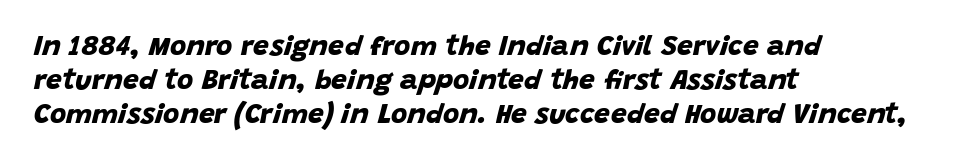
Underline: absent. The face used here is proportionally spaced, like ordinary book or web type. Look at the stroke-to-counter ratio: heavy, a bold. Caption: multi-line text, flush left, ragged right.
